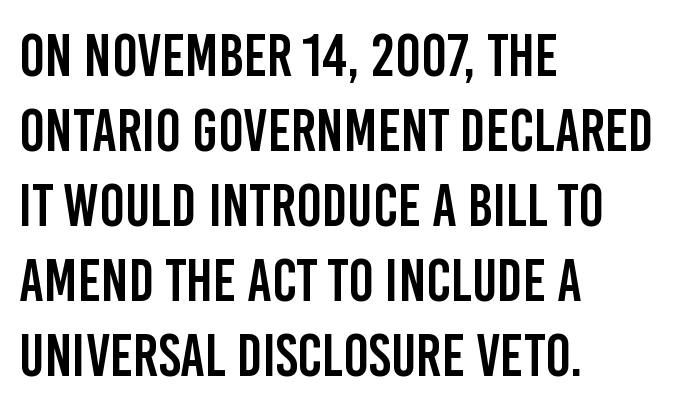
{"serif": "no", "italic": "no", "width": "condensed", "stroke_contrast": "low", "x_height": "large", "monospaced": "no", "underline": "no", "align": "left", "line_spacing": "normal", "line_spacing_ratio": 1.25, "letter_spacing": "normal", "letter_spacing_em": 0.0, "glyph_px": 60}
